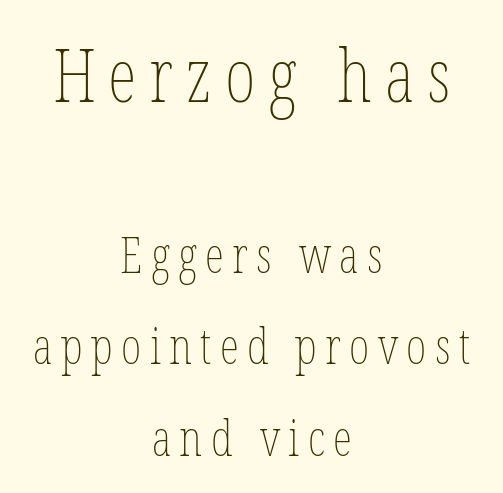
The image shows 74 px thin, condensed type, upright; set centered, line spacing 1.87x, not underlined; the first (top) block is 1.51x larger; low stroke contrast and a medium x-height.
